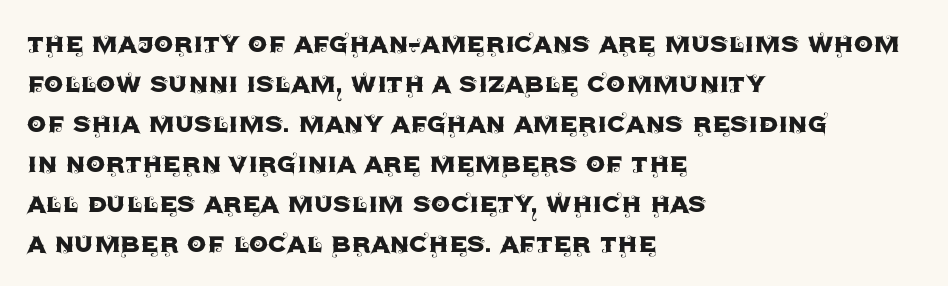
Q: Is the text italic (slanted)? A: No, it is upright.
Q: Is the typeface a serif or a sans-serif typeface? A: Sans-serif.
Q: Is the text underlined? A: No.
Q: How is the paragraph aligned? A: Left-aligned.
Q: Is the spacing between letters normal or unusually wide? A: Normal.
Q: Is the spacing between lines tight, normal or loose? A: Normal.
Q: Width (condensed, normal, or wide)? A: Normal.
Q: x-height? A: Large.
Q: Monospaced? A: No.
